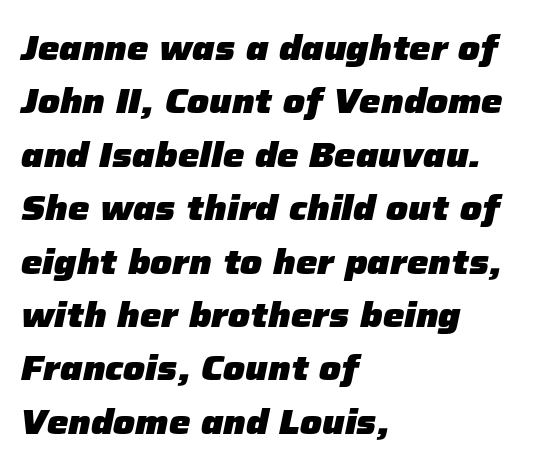
Students, this is bold: see how much ink each stroke carries. Slanted lettering throughout. The tracking reads as untouched default to a designer's eye. A typesetter would call this leading conventional body-copy spacing. Varying glyph widths throughout — classic text-font behaviour. Check under the words: just untouched page.
